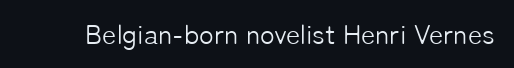
{"italic": "no", "bold": "no", "underline": "no", "letter_spacing": "normal", "letter_spacing_em": 0.0, "glyph_px": 27}
